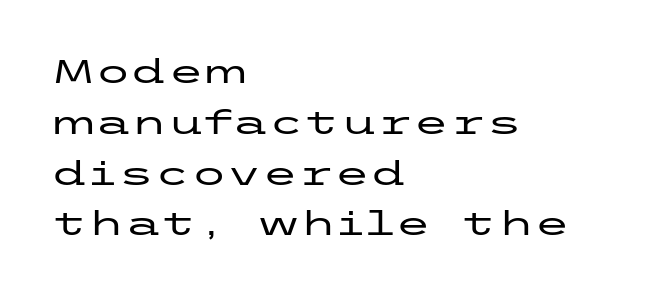
The image shows 33 px wide sans-serif type, upright; set left-aligned, normal line spacing (1.54x), normal letter spacing, not underlined; low stroke contrast and a medium x-height.
